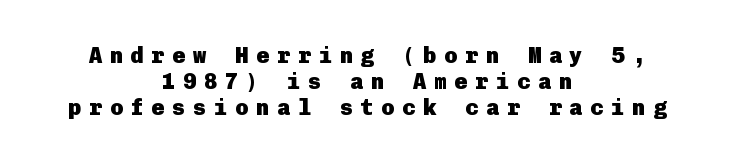
The image shows 22 px bold type, upright; set centered, line spacing 1.18x, unusually wide letter spacing (+0.35 em), not underlined.
